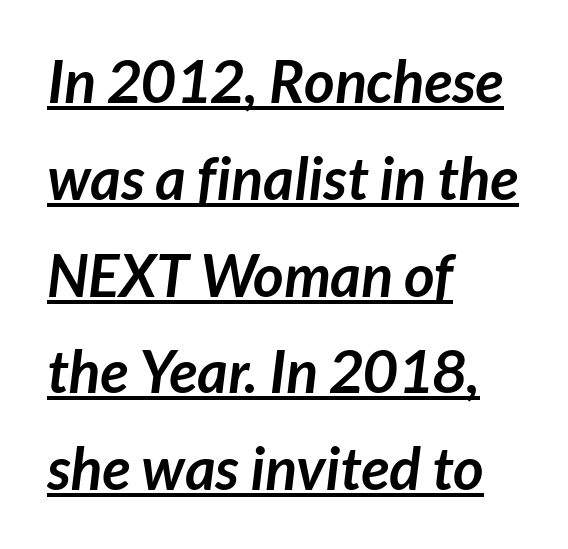
Q: Is the text bold? A: Yes.
Q: Is the typeface a serif or a sans-serif typeface? A: Sans-serif.
Q: Is the text underlined? A: Yes.
Q: How is the paragraph aligned? A: Left-aligned.
Q: Is the spacing between letters normal or unusually wide? A: Normal.
Q: Is the spacing between lines tight, normal or loose? A: Normal.
Q: Width (condensed, normal, or wide)? A: Normal.
Q: Stroke contrast? A: Low.
Q: x-height? A: Medium.
Q: Monospaced? A: No.
